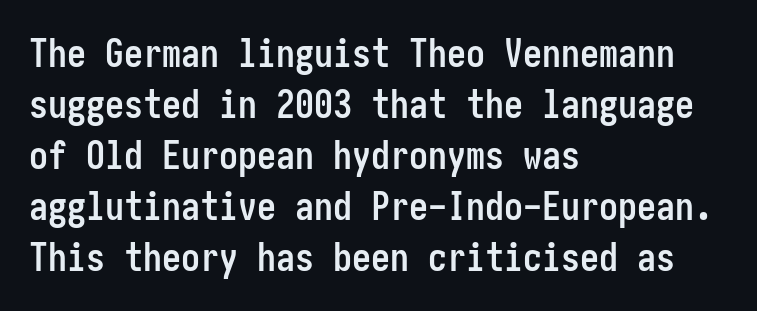
{"serif": "no", "italic": "no", "bold": "yes", "weight": "semibold", "width": "condensed", "stroke_contrast": "low", "x_height": "medium", "underline": "no", "align": "left", "line_spacing": "normal", "line_spacing_ratio": 1.34, "letter_spacing": "normal", "letter_spacing_em": 0.0, "glyph_px": 38}
